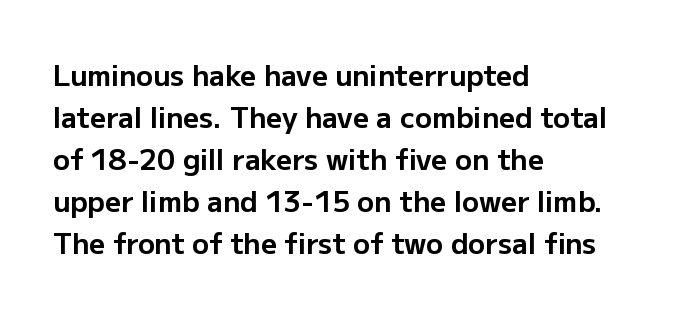
{"serif": "no", "italic": "no", "bold": "yes", "weight": "bold", "width": "normal", "stroke_contrast": "low", "x_height": "medium", "monospaced": "no", "underline": "no", "align": "left", "line_spacing": "normal", "line_spacing_ratio": 1.5, "letter_spacing": "normal", "letter_spacing_em": 0.0, "glyph_px": 28}
